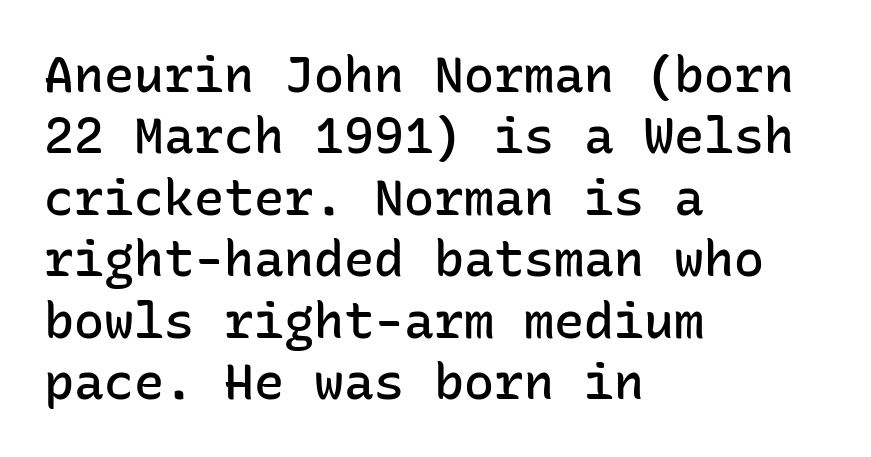
The image shows 50 px semibold sans-serif type, upright, monospaced; set left-aligned, line spacing 1.23x, normal letter spacing, not underlined; low stroke contrast and a medium x-height.
